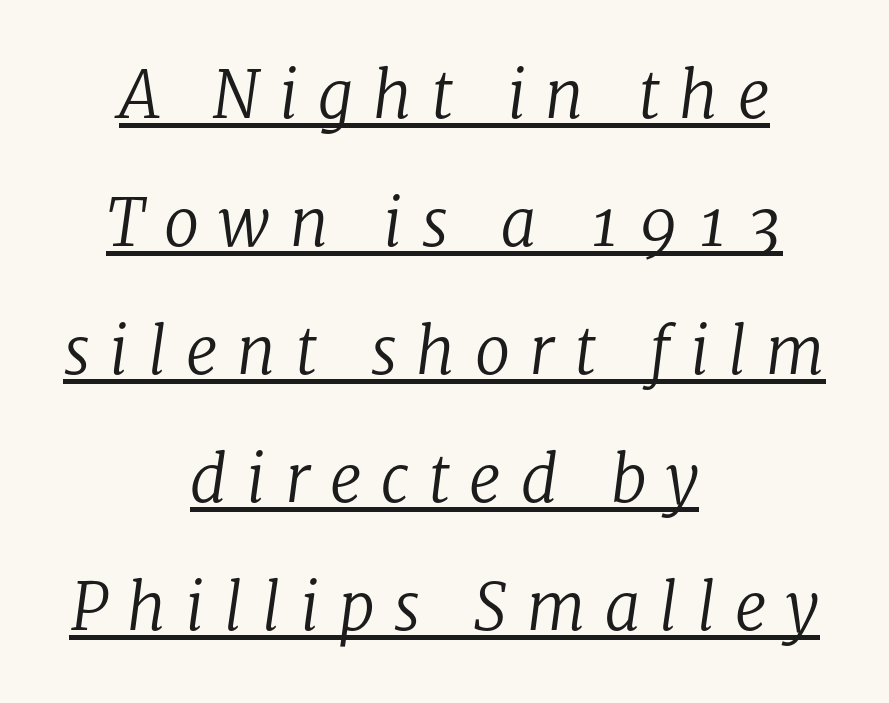
The image shows 64 px regular-weight serif type, italic (leaning right); set centered, loose line spacing (2.0x), unusually wide letter spacing (+0.3 em), underlined; low stroke contrast and a medium x-height.
